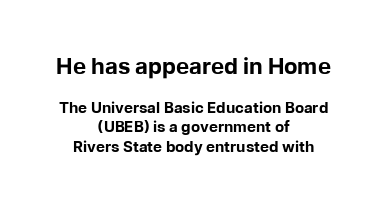
The image shows 22 px bold type, upright; set centered, normal line spacing (1.29x), normal letter spacing, not underlined; the first (top) block is 1.47x larger.
